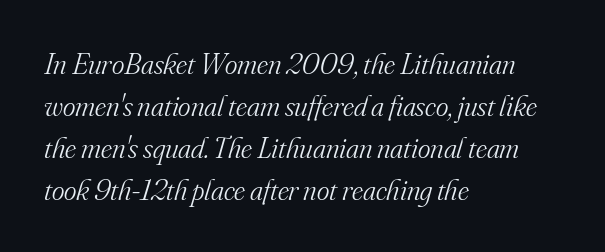
{"serif": "yes", "italic": "yes", "lean": "right", "slant_degrees": 16, "bold": "no", "weight": "light", "width": "normal", "stroke_contrast": "medium", "x_height": "small", "monospaced": "no", "underline": "no", "align": "left", "line_spacing": "normal", "line_spacing_ratio": 1.4, "letter_spacing": "normal", "letter_spacing_em": 0.0, "glyph_px": 30}
